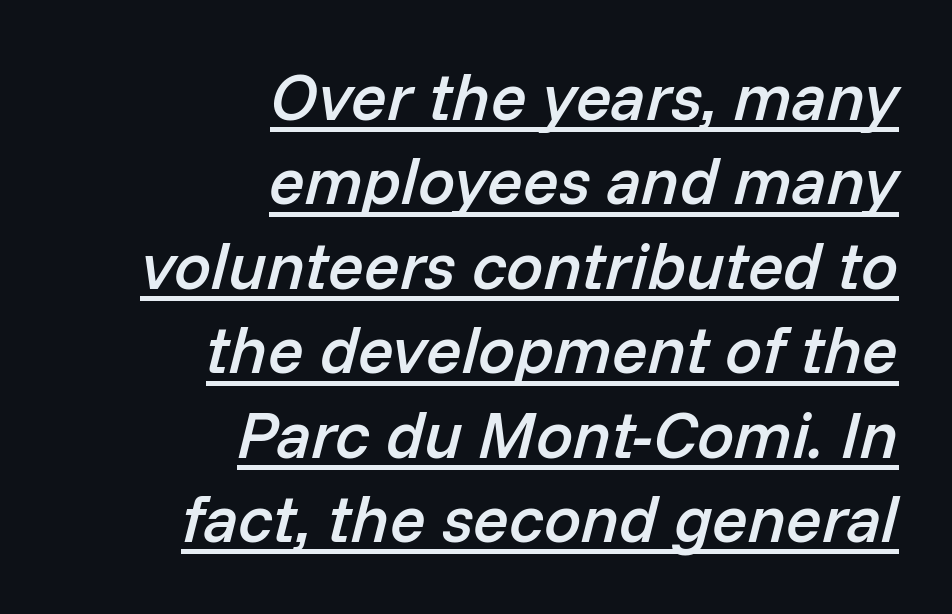
The letters are semibold — heavier than regular but short of a full bold. The lines in this sample share a right terminus and differ only in where they begin. Varying glyph widths throughout — classic text-font behaviour. A typesetter would mark this as italic.
